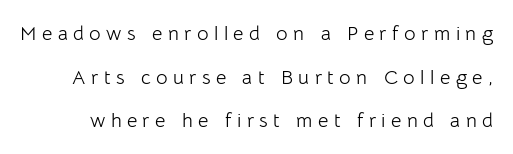
Q: Is the text bold? A: No.
Q: Is the text italic (slanted)? A: No, it is upright.
Q: Is the text underlined? A: No.
Q: Is the spacing between letters normal or unusually wide? A: Unusually wide.
Q: Is the spacing between lines tight, normal or loose? A: Loose.
